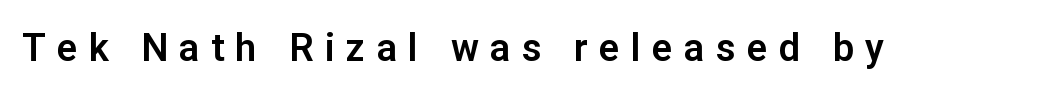
{"serif": "no", "italic": "no", "width": "normal", "stroke_contrast": "low", "x_height": "medium", "monospaced": "no", "underline": "no", "letter_spacing": "wide", "letter_spacing_em": 0.3, "glyph_px": 38}
